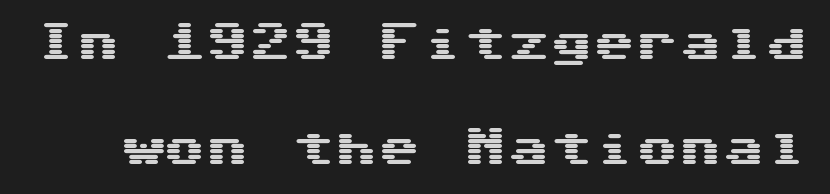
{"serif": "no", "italic": "no", "width": "wide", "stroke_contrast": "medium", "x_height": "medium", "underline": "no", "line_spacing": "loose", "line_spacing_ratio": 2.45, "letter_spacing": "normal", "letter_spacing_em": 0.0, "glyph_px": 43}
